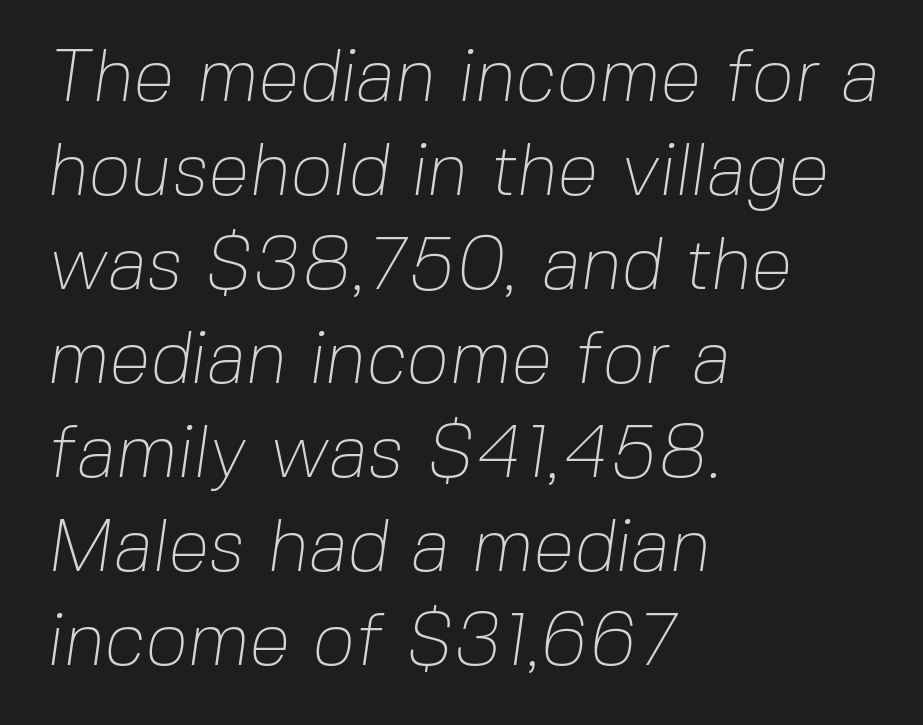
Q: Is the text bold? A: No.
Q: Is the typeface a serif or a sans-serif typeface? A: Sans-serif.
Q: Is the text underlined? A: No.
Q: How is the paragraph aligned? A: Left-aligned.
Q: Is the spacing between letters normal or unusually wide? A: Normal.
Q: Is the spacing between lines tight, normal or loose? A: Normal.
Q: Width (condensed, normal, or wide)? A: Normal.
Q: Stroke contrast? A: Low.
Q: x-height? A: Medium.
Q: Monospaced? A: No.
